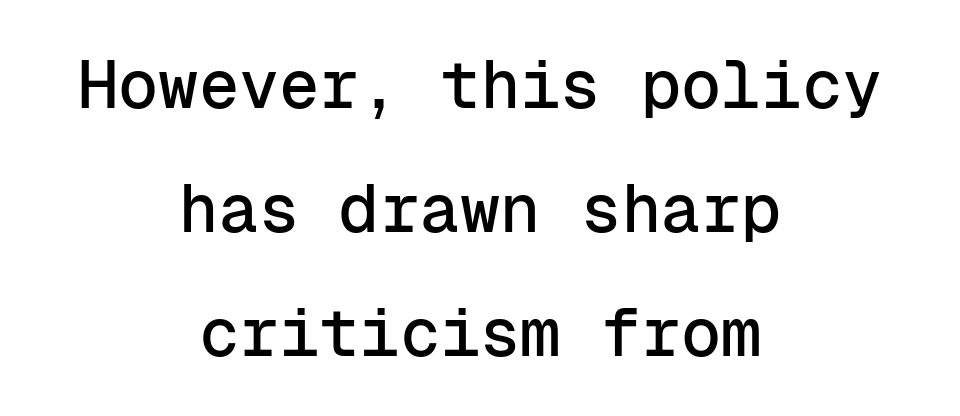
Serif or sans? Sans — the stroke terminals are bare. The tracking reads as untouched default to a designer's eye. In CSS terms this would be text-align: center. No italicization has been applied; the sample stays upright.
